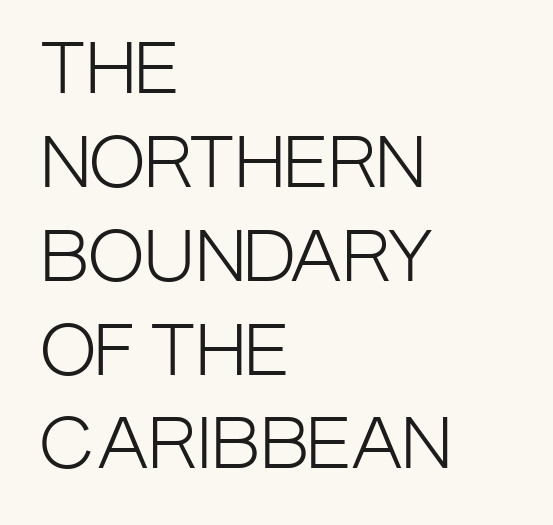
The image shows 68 px light, condensed sans-serif type, upright; set left-aligned, normal line spacing (1.38x), normal letter spacing, not underlined; low stroke contrast and a large x-height.
